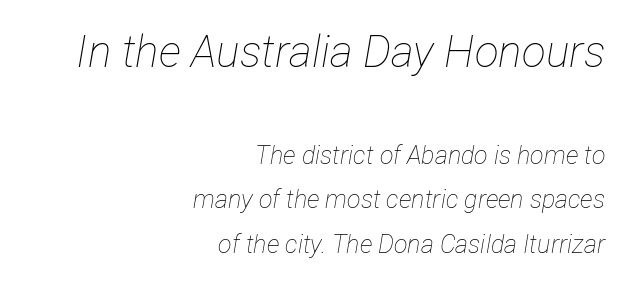
The image shows 44 px thin, condensed type, italic (leaning right); set right-aligned, line spacing 1.78x, normal letter spacing, not underlined; the first (top) block is 1.76x larger; low stroke contrast and a medium x-height.
